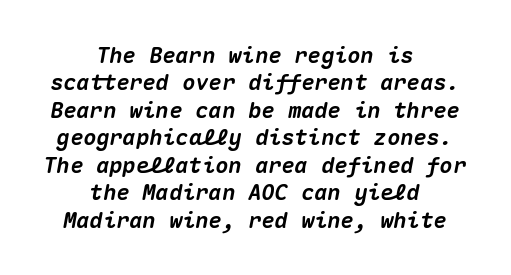
Q: Is the text bold? A: Yes.
Q: Is the text italic (slanted)? A: Yes, it leans right by about 10 degrees.
Q: Is the text underlined? A: No.
Q: How is the paragraph aligned? A: Centered.
Q: Is the spacing between letters normal or unusually wide? A: Normal.
Q: Is the spacing between lines tight, normal or loose? A: Normal.
